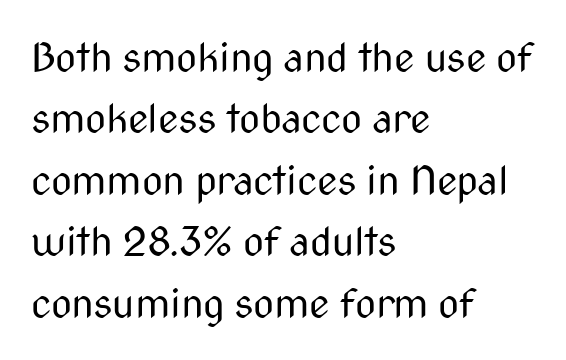
Q: Is the text bold? A: No.
Q: Is the text italic (slanted)? A: No, it is upright.
Q: Is the typeface a serif or a sans-serif typeface? A: Sans-serif.
Q: Is the text underlined? A: No.
Q: How is the paragraph aligned? A: Left-aligned.
Q: Is the spacing between letters normal or unusually wide? A: Normal.
Q: Is the spacing between lines tight, normal or loose? A: Normal.
Q: Width (condensed, normal, or wide)? A: Condensed.
Q: Stroke contrast? A: Medium.
Q: x-height? A: Medium.
Q: Monospaced? A: No.
